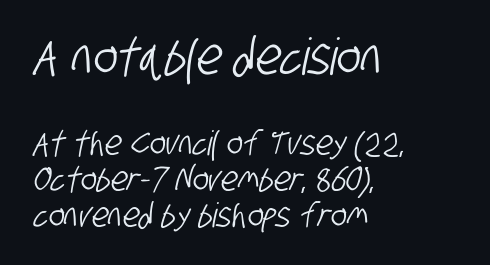
Q: Is the typeface a serif or a sans-serif typeface? A: Sans-serif.
Q: Is the text underlined? A: No.
Q: How is the paragraph aligned? A: Left-aligned.
Q: Is the spacing between letters normal or unusually wide? A: Normal.
Q: Is the spacing between lines tight, normal or loose? A: Tight.
Q: Which block of text is set in a larger size, the first (top) or the second (bottom)? A: The first (top) one.
Q: Width (condensed, normal, or wide)? A: Condensed.
Q: Stroke contrast? A: Low.
Q: x-height? A: Large.
Q: Monospaced? A: No.
